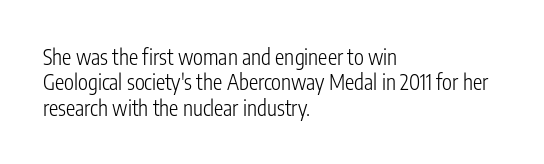
The image shows 21 px text type, upright; set left-aligned, line spacing 1.21x, normal letter spacing, not underlined.
